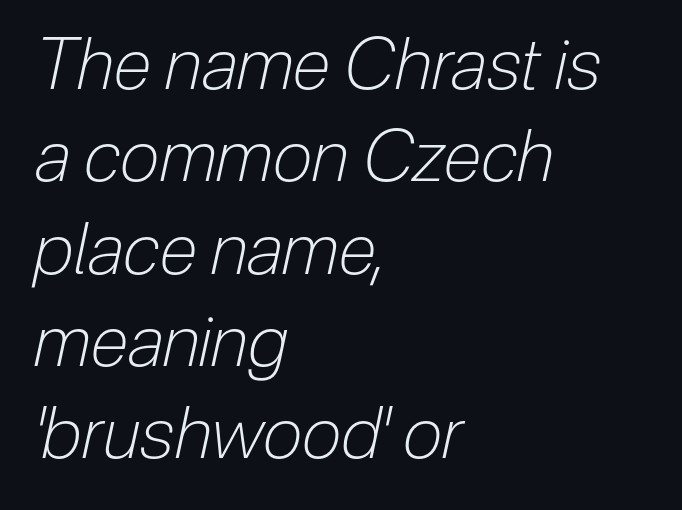
The image shows 71 px light, condensed type, italic (leaning right); set left-aligned, normal line spacing (1.3x), normal letter spacing, not underlined; low stroke contrast and a medium x-height.
